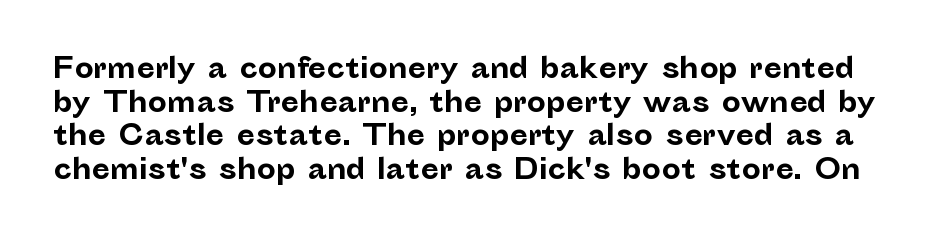
Summary of vertical rhythm: regular, with standard interline spacing. The space beneath each line is pristine and unruled. Emphasis by weight is at full strength: bold. The letters stand straight up with perfectly vertical stems. The line texture is even and compact thanks to regular tracking.
